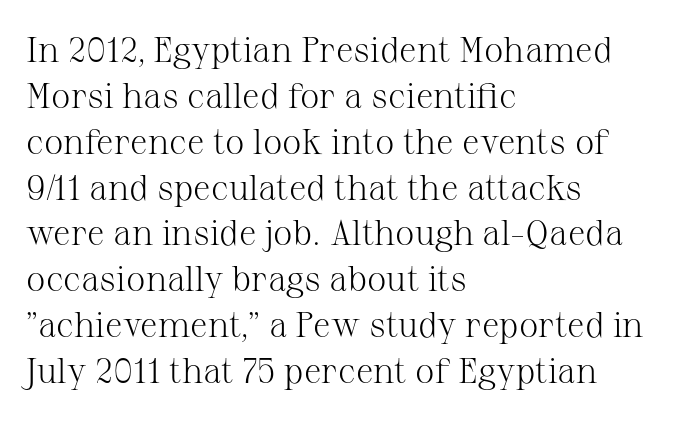
The image shows 35 px light serif type, upright; set left-aligned, normal line spacing (1.31x), normal letter spacing, not underlined; medium stroke contrast and a medium x-height.
